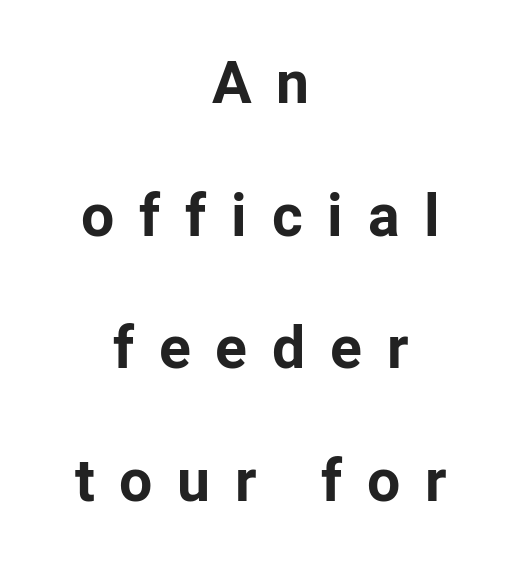
{"serif": "no", "italic": "no", "bold": "yes", "weight": "bold", "width": "normal", "stroke_contrast": "low", "x_height": "medium", "monospaced": "no", "underline": "no", "align": "center", "line_spacing": "loose", "line_spacing_ratio": 2.25, "letter_spacing": "wide", "letter_spacing_em": 0.42, "glyph_px": 59}
